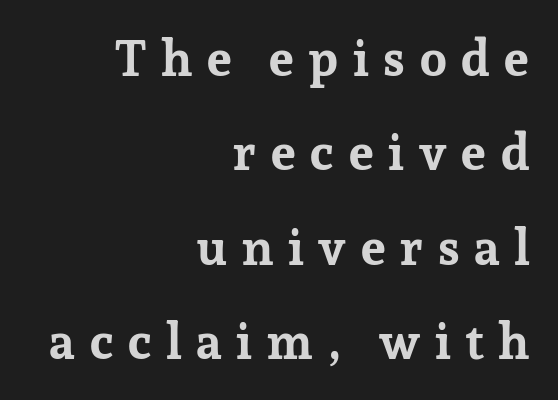
A typesetter would call this heavily tracked-out type. The strokes are fattened all the way to bold. Type without underlining. Character widths vary here, with narrow letters taking less room than wide ones. Does the type have serifs? Yes, each stem ends in a small foot.
